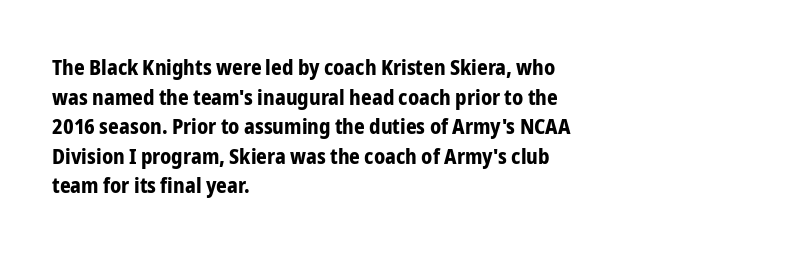
The image shows 21 px bold type, upright; set left-aligned, normal line spacing (1.41x), normal letter spacing, not underlined.
